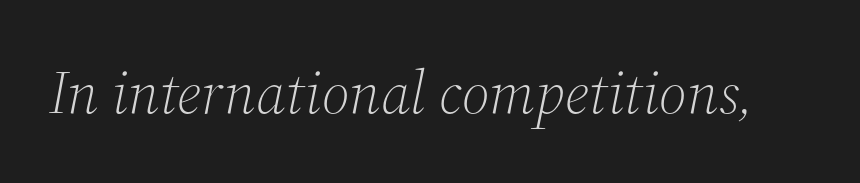
No word sits above an underline. Is the letter spacing exaggerated? No — it looks like the ordinary default. Do the characters align in a grid? No, the font is proportional. These lines are composed in type with serifs.
